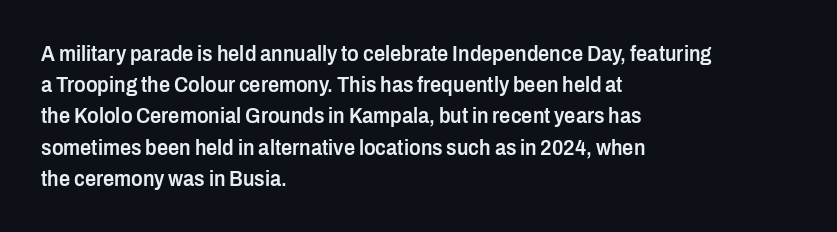
The image shows 22 px text type, upright; set left-aligned, normal line spacing (1.42x), normal letter spacing, not underlined.
